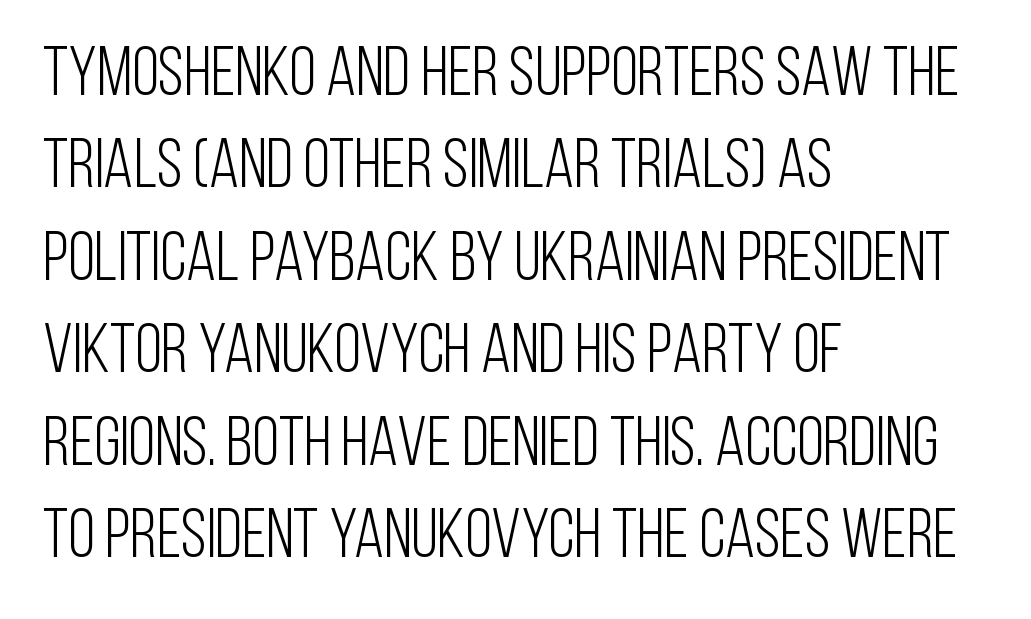
Leading matches the norm, producing a regular column. To sum up the face: it is a sans, with no serifs. You can tell it's not italic because the verticals are truly vertical. Lines of text with bare space underneath. This sample uses plain, unmodified letter spacing.
